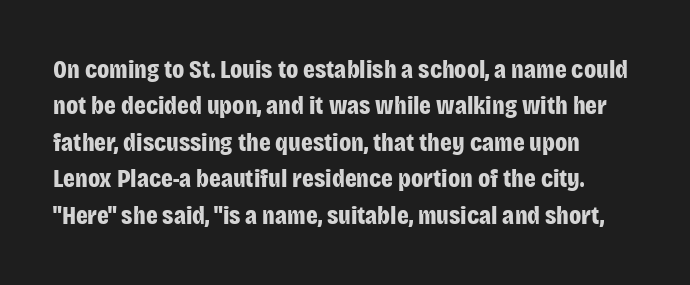
Inter-character spacing is left at the font's built-in metrics. Regular leading. Rule under the text: the space is simply empty. A typesetter would mark this as roman, not italic. Heavy, bold letterforms.
